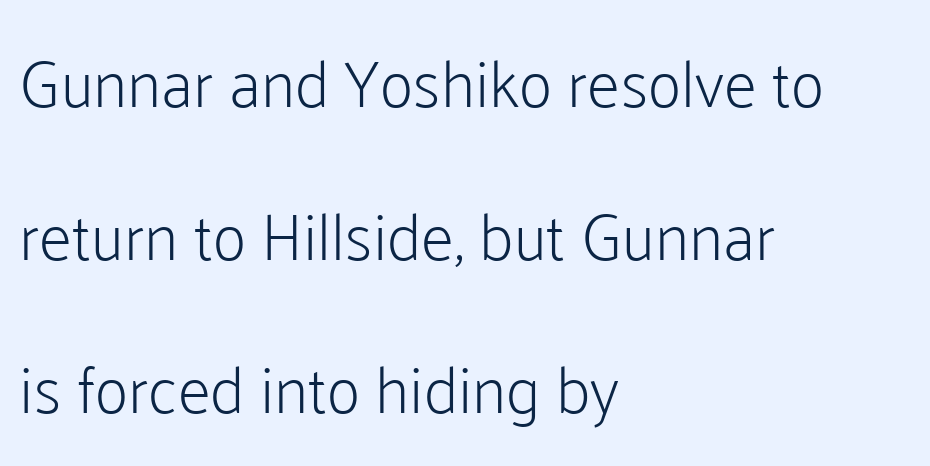
{"serif": "no", "italic": "no", "bold": "no", "weight": "light", "width": "normal", "stroke_contrast": "low", "x_height": "medium", "monospaced": "no", "underline": "no", "align": "left", "line_spacing": "loose", "line_spacing_ratio": 2.32, "letter_spacing": "normal", "letter_spacing_em": 0.0, "glyph_px": 66}
